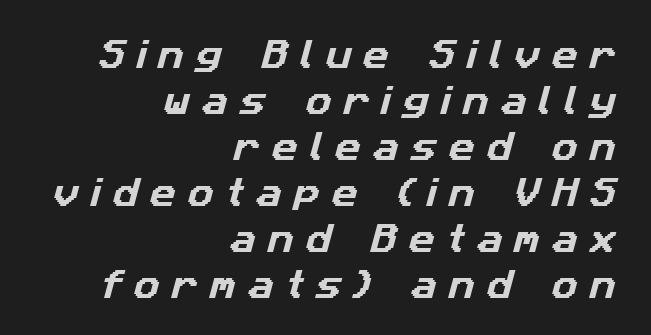
The compositor pushed each line to the right boundary. Quick note: underline off. A typesetter would call this heavily tracked-out type. Line spacing here is normal. Varying glyph widths throughout — classic text-font behaviour. Serif or sans? Sans — the stroke terminals are bare.
